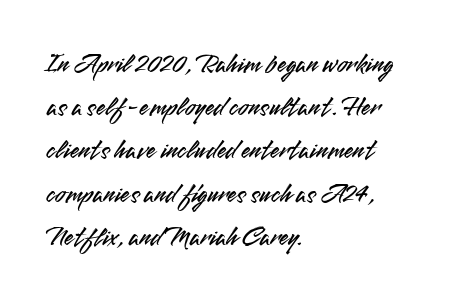
Q: Is the text italic (slanted)? A: Yes.
Q: Is the text underlined? A: No.
Q: How is the paragraph aligned? A: Left-aligned.
Q: Is the spacing between letters normal or unusually wide? A: Normal.
Q: Is the spacing between lines tight, normal or loose? A: Normal.
